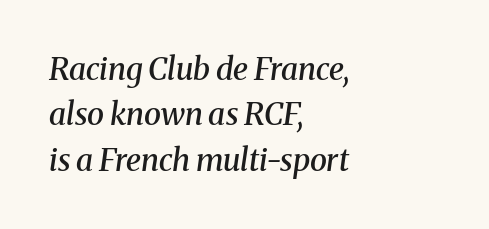
The image shows 31 px semibold serif type, italic (leaning right); set left-aligned, normal line spacing (1.46x), normal letter spacing, not underlined; medium stroke contrast and a medium x-height.
